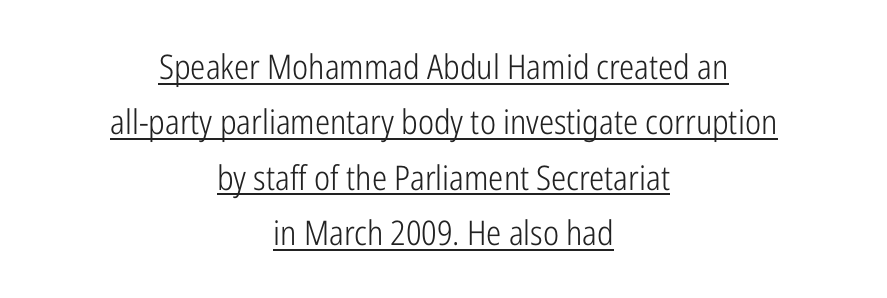
Q: Is the text bold? A: No.
Q: Is the text italic (slanted)? A: No, it is upright.
Q: Is the typeface a serif or a sans-serif typeface? A: Sans-serif.
Q: Is the text underlined? A: Yes.
Q: How is the paragraph aligned? A: Centered.
Q: Is the spacing between letters normal or unusually wide? A: Normal.
Q: Is the spacing between lines tight, normal or loose? A: Normal.
Q: Width (condensed, normal, or wide)? A: Condensed.
Q: Stroke contrast? A: Low.
Q: x-height? A: Medium.
Q: Monospaced? A: No.
